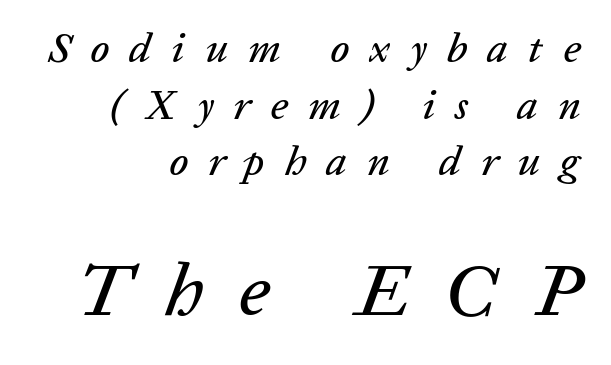
The image shows 74 px text type, italic (leaning right); set right-aligned, normal line spacing (1.35x), unusually wide letter spacing (+0.48 em), not underlined; the second (bottom) block is 1.76x larger; low stroke contrast and a medium x-height.
